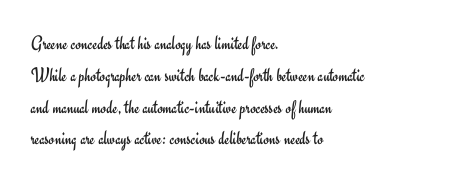
{"bold": "no", "underline": "no", "align": "left", "line_spacing": "normal", "line_spacing_ratio": 1.59, "letter_spacing": "normal", "letter_spacing_em": 0.0, "glyph_px": 20}
